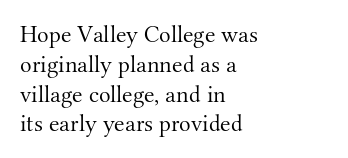
If you drew a line through each stem, it would be perfectly vertical. Tracking value appears to be zero — textbook default spacing. The rag falls on the right side of this text block. The face looks like a standard text weight, possibly lighter. The string is rendered with underlining switched off.
